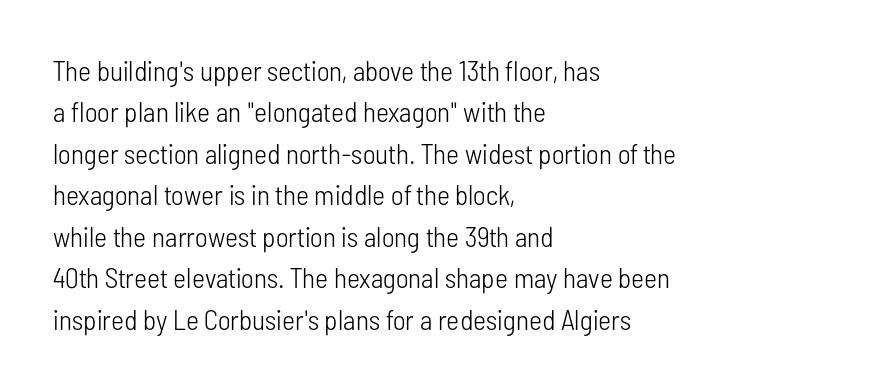
{"serif": "no", "italic": "no", "bold": "no", "weight": "light", "width": "condensed", "stroke_contrast": "low", "x_height": "medium", "monospaced": "no", "underline": "no", "align": "left", "line_spacing": "normal", "line_spacing_ratio": 1.48, "letter_spacing": "normal", "letter_spacing_em": 0.0, "glyph_px": 28}
